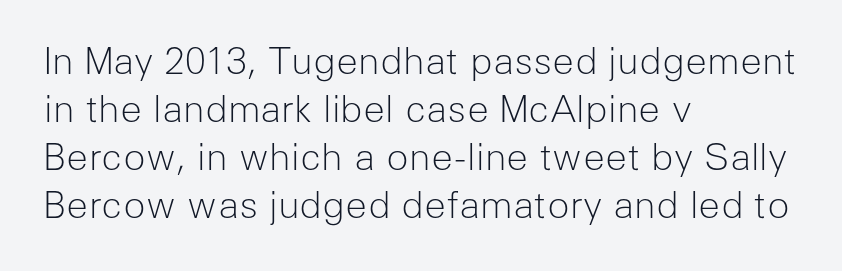
{"serif": "no", "italic": "no", "bold": "no", "weight": "light", "width": "normal", "stroke_contrast": "low", "x_height": "medium", "monospaced": "no", "underline": "no", "align": "left", "line_spacing": "normal", "line_spacing_ratio": 1.3, "letter_spacing": "normal", "letter_spacing_em": 0.0, "glyph_px": 37}
